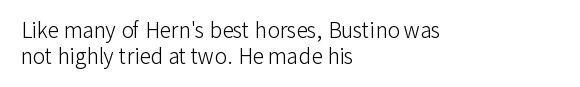
Q: Is the text bold? A: No.
Q: Is the text italic (slanted)? A: No, it is upright.
Q: Is the text underlined? A: No.
Q: How is the paragraph aligned? A: Left-aligned.
Q: Is the spacing between letters normal or unusually wide? A: Normal.
Q: Is the spacing between lines tight, normal or loose? A: Normal.
